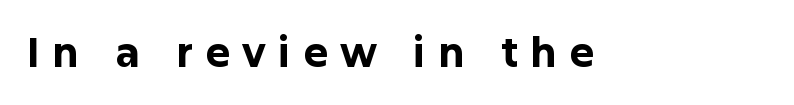
The image shows 41 px bold sans-serif type, upright; set unusually wide letter spacing (+0.3 em), not underlined; low stroke contrast and a medium x-height.
